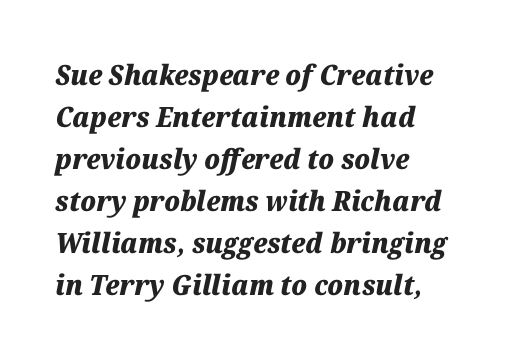
This rendering features lettering with no underline. Reading down the block, your eye returns to a fixed left position each line. Summary of weight: heavy, a full bold. The letters are slanted; this is an italic face. The type is set solid horizontally, with unmodified tracking.
